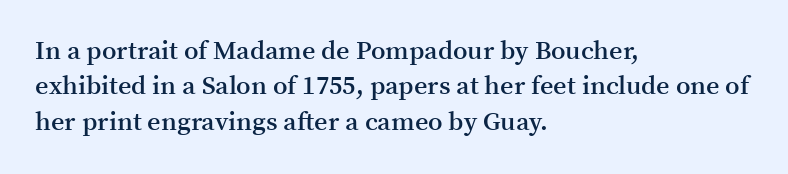
The image shows 26 px text type, upright; set left-aligned, normal line spacing (1.36x), normal letter spacing, not underlined.
